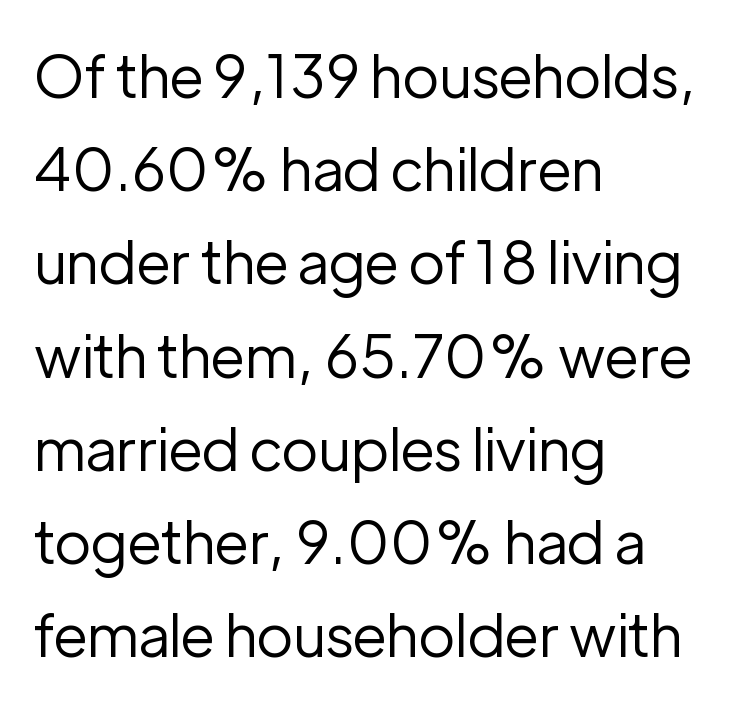
The image shows 59 px regular-weight sans-serif type, upright; set left-aligned, normal line spacing (1.58x), normal letter spacing, not underlined; low stroke contrast and a medium x-height.
